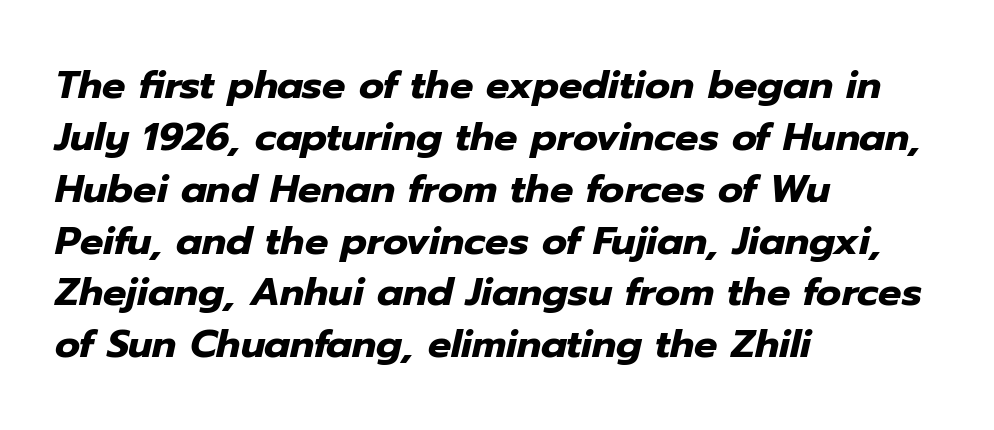
The image shows 39 px heavy type, italic (leaning right); set left-aligned, normal line spacing (1.33x), normal letter spacing, not underlined; low stroke contrast and a medium x-height.
